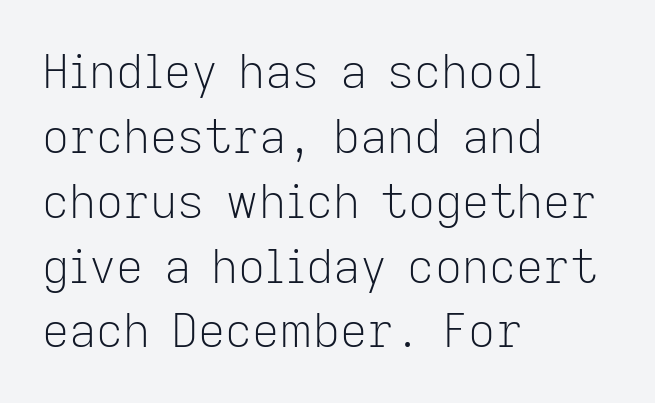
The image shows 47 px light sans-serif type, upright; set left-aligned, normal line spacing (1.38x), normal letter spacing, not underlined; low stroke contrast and a medium x-height.
